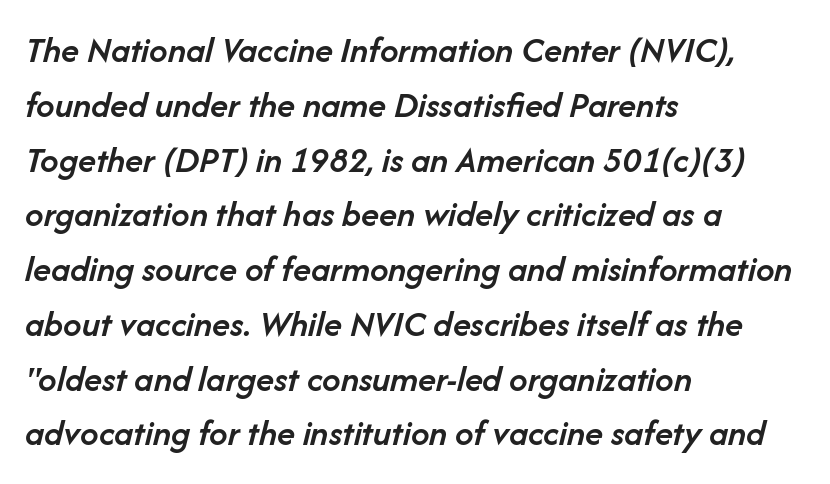
{"italic": "yes", "lean": "right", "slant_degrees": 14, "bold": "semi", "weight": "semibold", "width": "normal", "stroke_contrast": "low", "x_height": "medium", "monospaced": "no", "underline": "no", "align": "left", "line_spacing": "normal", "line_spacing_ratio": 1.48, "letter_spacing": "normal", "letter_spacing_em": 0.0, "glyph_px": 37}
